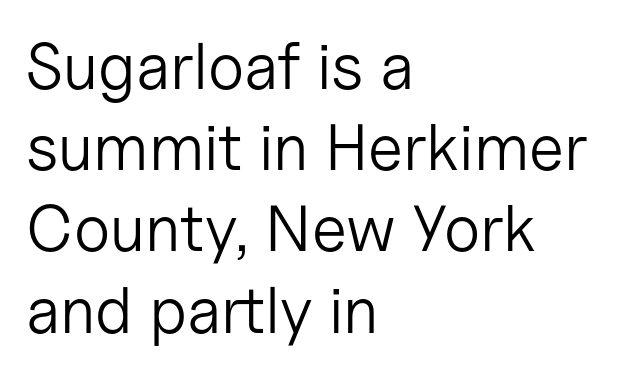
{"serif": "no", "italic": "no", "bold": "no", "weight": "light", "width": "normal", "stroke_contrast": "low", "x_height": "medium", "monospaced": "no", "underline": "no", "align": "left", "line_spacing": "normal", "line_spacing_ratio": 1.25, "letter_spacing": "normal", "letter_spacing_em": 0.0, "glyph_px": 65}
